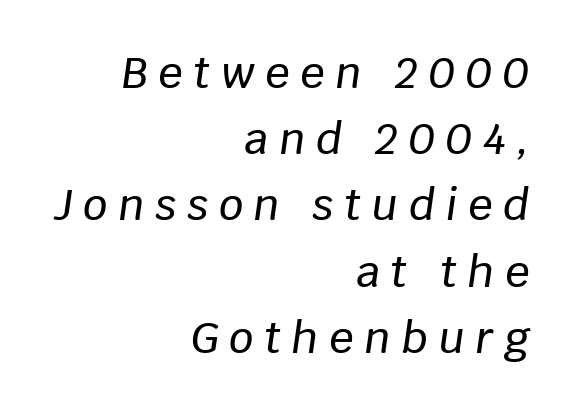
Q: Is the text italic (slanted)? A: Yes, it leans right by about 8 degrees.
Q: Is the text underlined? A: No.
Q: How is the paragraph aligned? A: Right-aligned.
Q: Is the spacing between letters normal or unusually wide? A: Unusually wide.
Q: Is the spacing between lines tight, normal or loose? A: Normal.
Q: Width (condensed, normal, or wide)? A: Normal.
Q: Stroke contrast? A: Low.
Q: x-height? A: Large.
Q: Monospaced? A: No.
